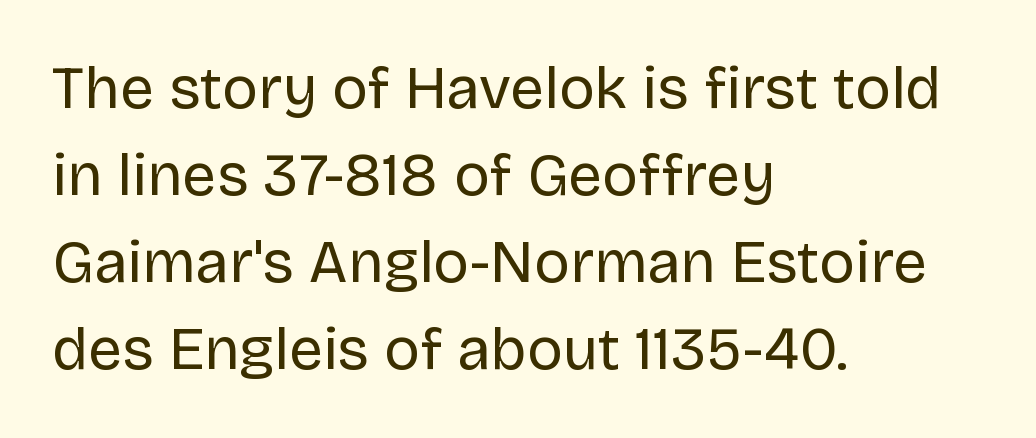
The characters display no serif detailing; their extremities are plain. The foot of each line stays bare and open. Characters follow at the spacing the type designer built in. The letterforms sit at book weight or below.
